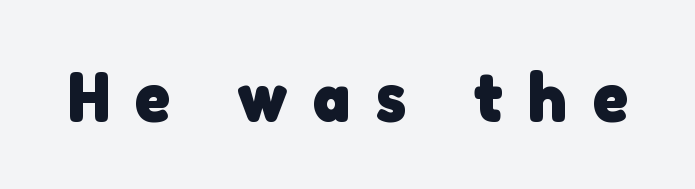
{"serif": "no", "bold": "yes", "weight": "heavy", "width": "normal", "stroke_contrast": "low", "x_height": "medium", "monospaced": "no", "underline": "no", "letter_spacing": "wide", "letter_spacing_em": 0.36, "glyph_px": 71}
